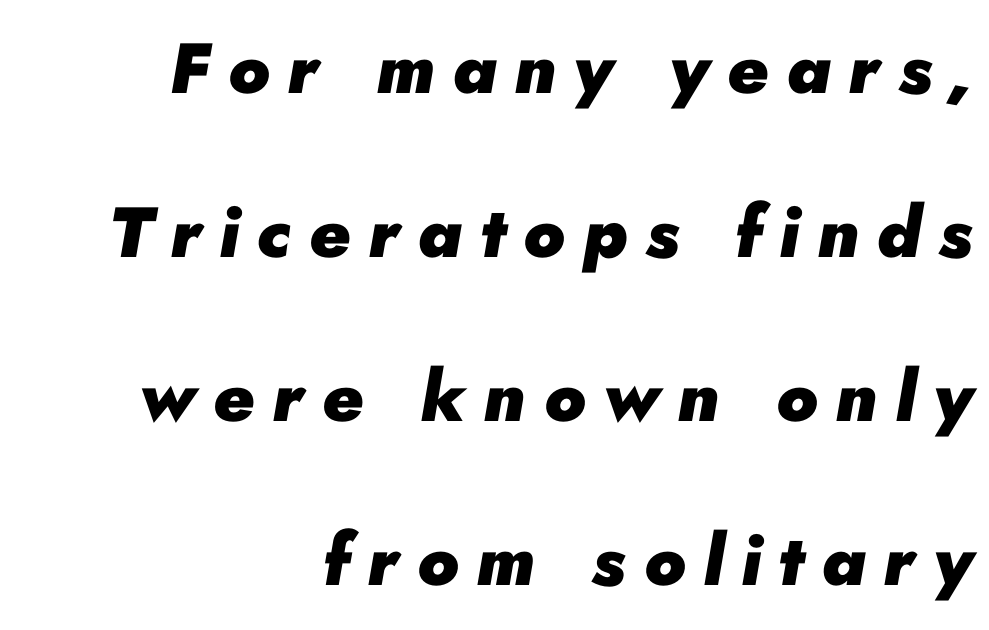
The face used here has the dense, thick strokes of a bold. Letter spacing: wide. Bare-footed words on every line. Think of a printed novel: that variable character pitch is what you see here. Is the type slanted? Yes — the strokes lean at a clear angle. Reading down the block, your eye finds every line finishing at a fixed right position.
